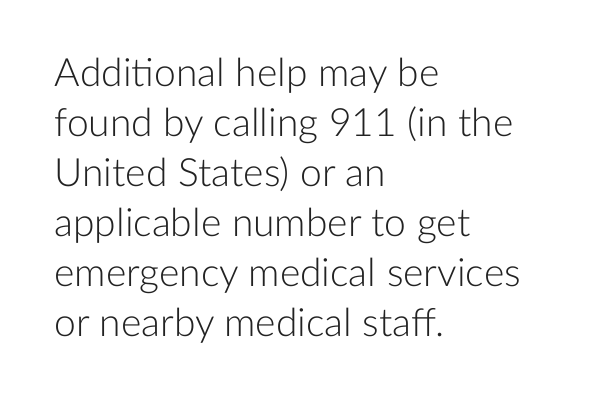
Q: Is the text bold? A: No.
Q: Is the text italic (slanted)? A: No, it is upright.
Q: Is the typeface a serif or a sans-serif typeface? A: Sans-serif.
Q: Is the text underlined? A: No.
Q: How is the paragraph aligned? A: Left-aligned.
Q: Is the spacing between letters normal or unusually wide? A: Normal.
Q: Is the spacing between lines tight, normal or loose? A: Normal.
Q: Width (condensed, normal, or wide)? A: Normal.
Q: Stroke contrast? A: Low.
Q: x-height? A: Medium.
Q: Monospaced? A: No.
